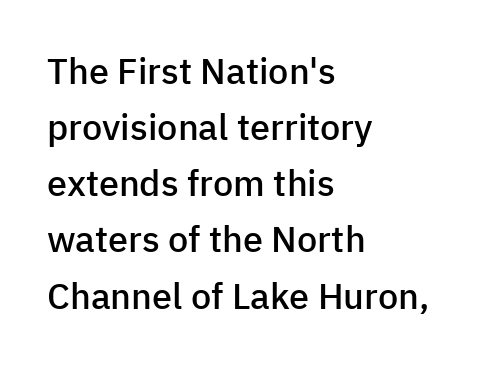
Q: Is the text bold? A: Semi-bold.
Q: Is the text italic (slanted)? A: No, it is upright.
Q: Is the typeface a serif or a sans-serif typeface? A: Sans-serif.
Q: Is the text underlined? A: No.
Q: How is the paragraph aligned? A: Left-aligned.
Q: Is the spacing between letters normal or unusually wide? A: Normal.
Q: Is the spacing between lines tight, normal or loose? A: Normal.
Q: Width (condensed, normal, or wide)? A: Normal.
Q: Stroke contrast? A: Low.
Q: x-height? A: Medium.
Q: Monospaced? A: No.
